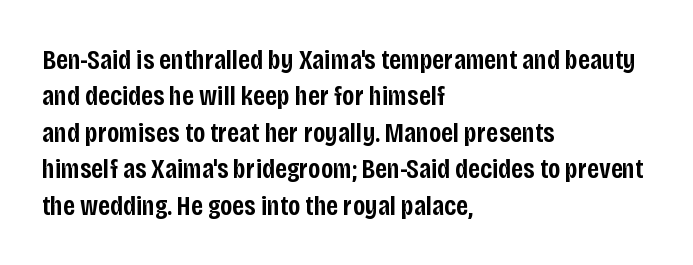
The image shows 28 px semibold, condensed sans-serif type, upright; set left-aligned, normal line spacing (1.3x), normal letter spacing, not underlined; low stroke contrast and a large x-height.
